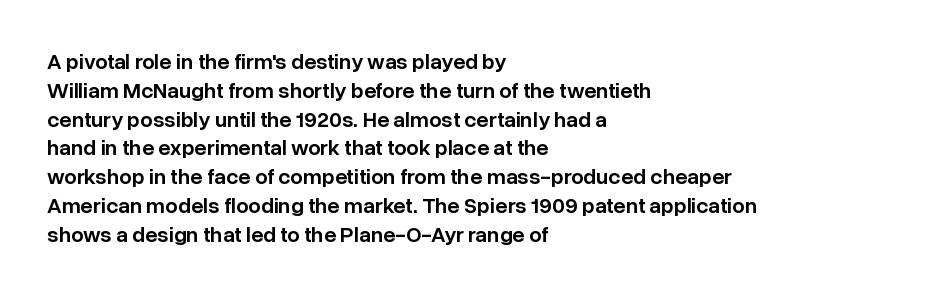
{"italic": "no", "bold": "semi", "underline": "no", "align": "left", "line_spacing": "normal", "line_spacing_ratio": 1.31, "letter_spacing": "normal", "letter_spacing_em": 0.0, "glyph_px": 22}
